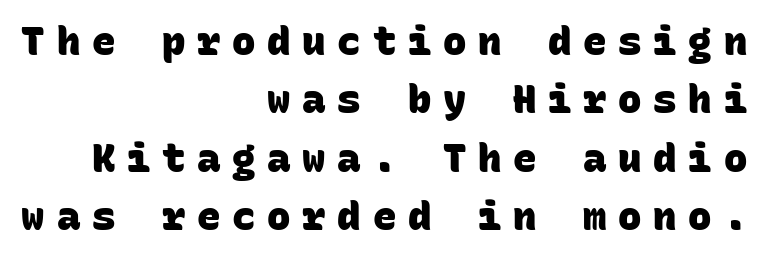
Does the leading feel generous? No, just average. Descenders hang freely into open space. These lines have a slow, spaced-out rhythm from letter to letter. Weight check: bold — yes, fully. The letters march in equal steps, a hallmark of fixed-pitch type.
